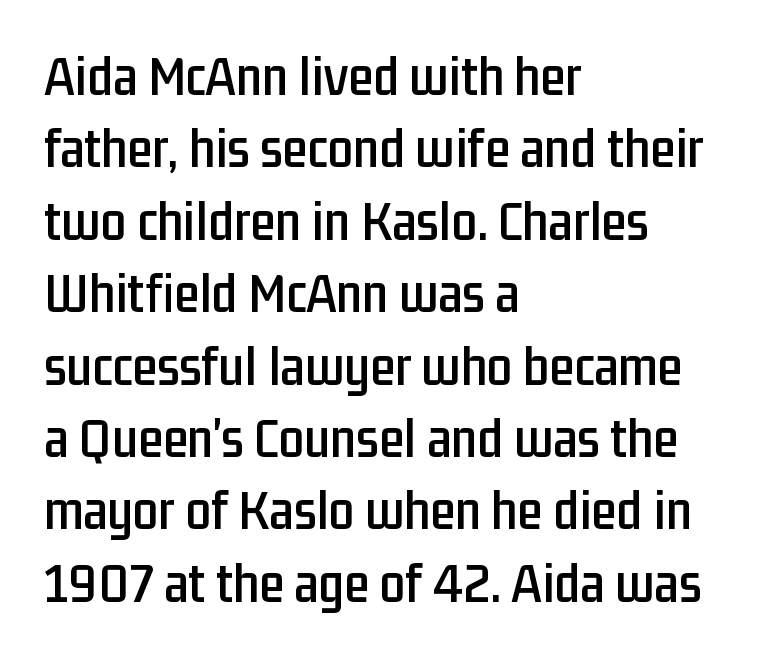
Q: Is the text italic (slanted)? A: No, it is upright.
Q: Is the typeface a serif or a sans-serif typeface? A: Sans-serif.
Q: Is the text underlined? A: No.
Q: How is the paragraph aligned? A: Left-aligned.
Q: Is the spacing between letters normal or unusually wide? A: Normal.
Q: Is the spacing between lines tight, normal or loose? A: Normal.
Q: Width (condensed, normal, or wide)? A: Condensed.
Q: Stroke contrast? A: Low.
Q: x-height? A: Medium.
Q: Monospaced? A: No.
